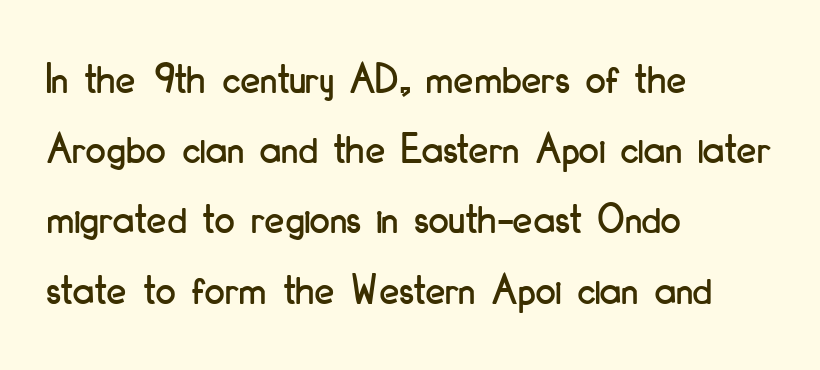
{"serif": "no", "italic": "no", "width": "condensed", "stroke_contrast": "low", "x_height": "small", "monospaced": "no", "underline": "no", "align": "left", "line_spacing": "normal", "line_spacing_ratio": 1.56, "letter_spacing": "normal", "letter_spacing_em": 0.0, "glyph_px": 45}
